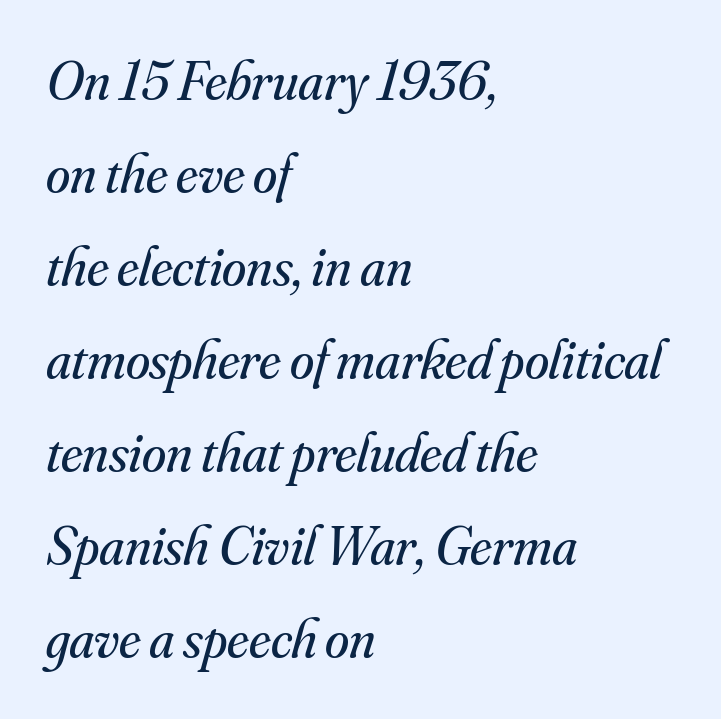
The image shows 55 px regular-weight serif type, italic (leaning right); set left-aligned, normal line spacing (1.69x), normal letter spacing, not underlined; medium stroke contrast and a small x-height.
